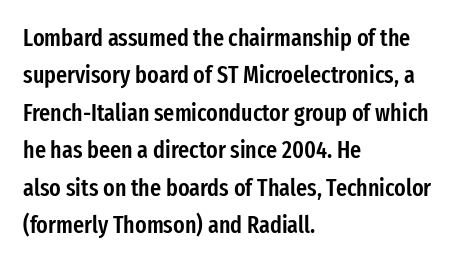
Q: Is the text bold? A: Semi-bold.
Q: Is the text italic (slanted)? A: No, it is upright.
Q: Is the text underlined? A: No.
Q: How is the paragraph aligned? A: Left-aligned.
Q: Is the spacing between letters normal or unusually wide? A: Normal.
Q: Is the spacing between lines tight, normal or loose? A: Normal.
